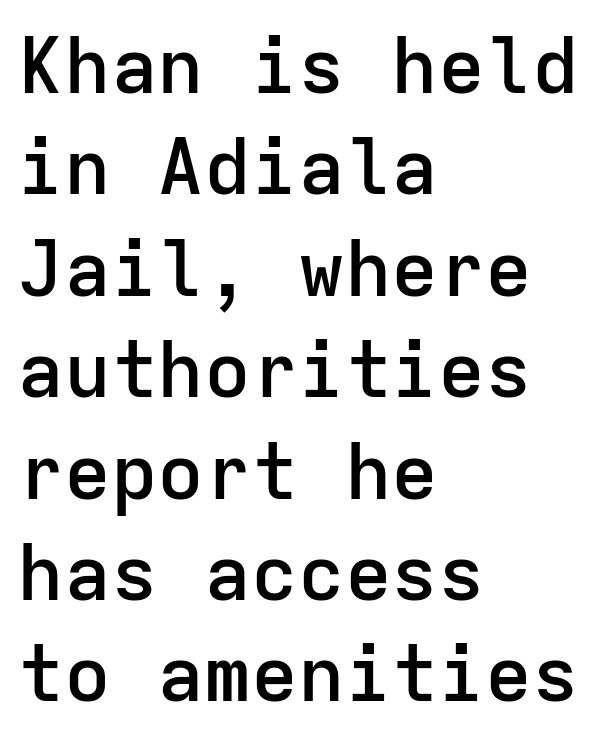
A sans-serif font was chosen for this passage. This rendering uses left alignment, leaving the right contour irregular. Is the type bold? Partly — it's a semibold, heavier than regular but not fully bold. These lines are rendered in a fixed-pitch font. Whoever set this chose a conventional vertical rhythm. Descenders are the only things crossing below the line.
